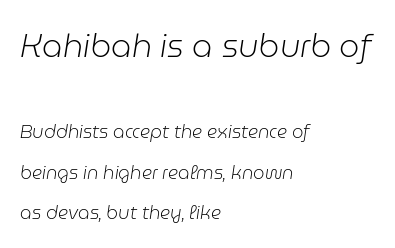
Compared with typical body copy, the letter spacing here is the same. One-word summary of the alignment: left. Do the characters align in a grid? No, the font is proportional. Every character sits at an angle, as italics do.
